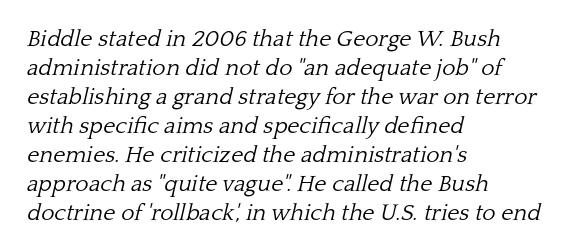
{"italic": "yes", "lean": "right", "slant_degrees": 13, "bold": "no", "underline": "no", "align": "left", "line_spacing": "normal", "line_spacing_ratio": 1.26, "letter_spacing": "normal", "letter_spacing_em": 0.0, "glyph_px": 23}
